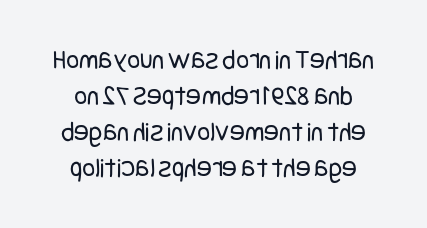
The image shows 28 px regular-weight, condensed sans-serif type, upright; set normal line spacing (1.29x), normal letter spacing, not underlined; low stroke contrast and a large x-height.
